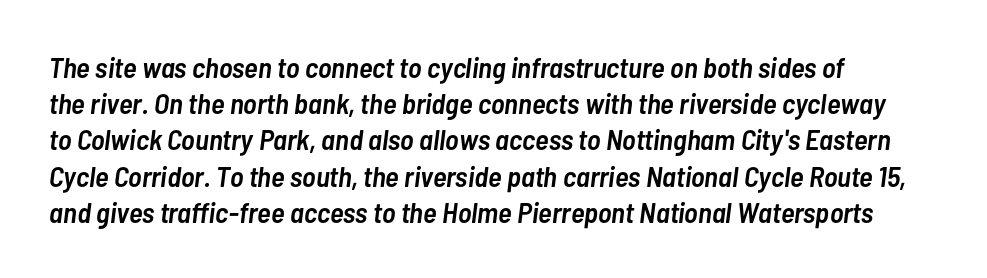
The image shows 29 px semibold, condensed type, italic (leaning right); set left-aligned, normal line spacing (1.25x), normal letter spacing, not underlined; low stroke contrast and a medium x-height.
